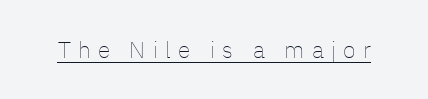
Q: Is the text bold? A: No.
Q: Is the text italic (slanted)? A: No, it is upright.
Q: Is the text underlined? A: Yes.
Q: Is the spacing between letters normal or unusually wide? A: Unusually wide.
